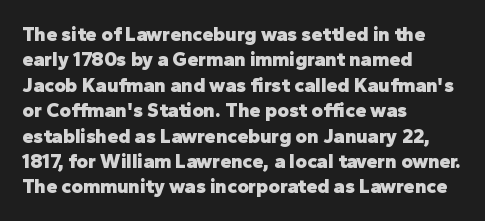
Q: Is the text bold? A: Yes.
Q: Is the text italic (slanted)? A: No, it is upright.
Q: Is the text underlined? A: No.
Q: How is the paragraph aligned? A: Left-aligned.
Q: Is the spacing between letters normal or unusually wide? A: Normal.
Q: Is the spacing between lines tight, normal or loose? A: Normal.
